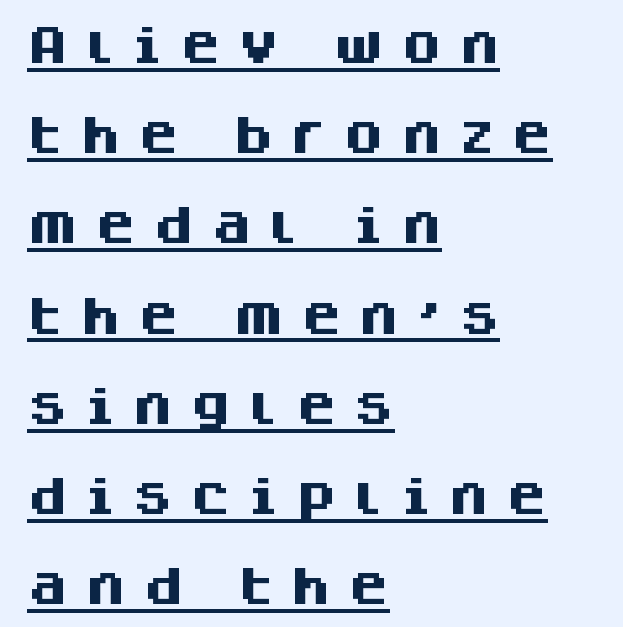
Q: Is the text bold? A: Yes.
Q: Is the text italic (slanted)? A: No, it is upright.
Q: Is the typeface a serif or a sans-serif typeface? A: Sans-serif.
Q: Is the text underlined? A: Yes.
Q: How is the paragraph aligned? A: Left-aligned.
Q: Is the spacing between letters normal or unusually wide? A: Unusually wide.
Q: Is the spacing between lines tight, normal or loose? A: Loose.
Q: Width (condensed, normal, or wide)? A: Normal.
Q: Stroke contrast? A: Medium.
Q: x-height? A: Large.
Q: Monospaced? A: No.
